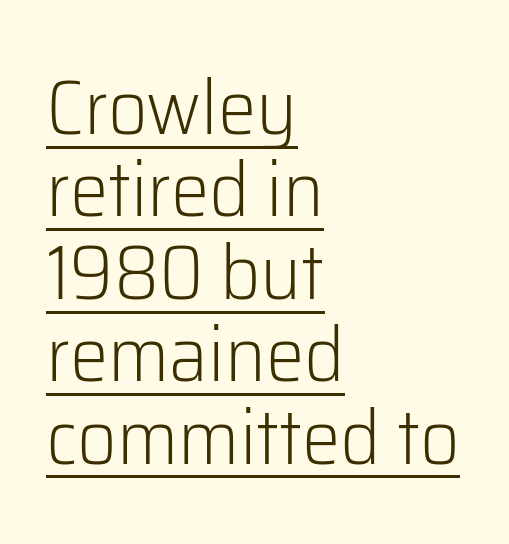
{"serif": "no", "italic": "no", "bold": "no", "weight": "light", "width": "normal", "stroke_contrast": "low", "x_height": "medium", "monospaced": "no", "underline": "yes", "align": "left", "line_spacing": "tight", "line_spacing_ratio": 1.07, "letter_spacing": "normal", "letter_spacing_em": 0.0, "glyph_px": 77}
